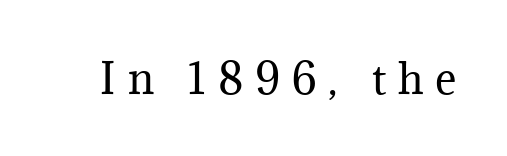
Q: Is the text bold? A: No.
Q: Is the text italic (slanted)? A: No, it is upright.
Q: Is the typeface a serif or a sans-serif typeface? A: Serif.
Q: Is the text underlined? A: No.
Q: Is the spacing between letters normal or unusually wide? A: Unusually wide.
Q: Width (condensed, normal, or wide)? A: Normal.
Q: Stroke contrast? A: Medium.
Q: x-height? A: Medium.
Q: Monospaced? A: No.
